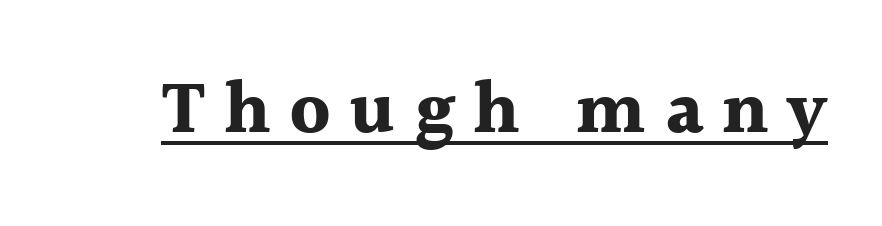
Character widths vary here, with narrow letters taking less room than wide ones. You can tell it's not italic because the verticals are truly vertical. Caption: expanded tracking, letters set apart. The rendering uses the underline text-decoration. Thick stems and heavy bowls — unmistakably bold.
